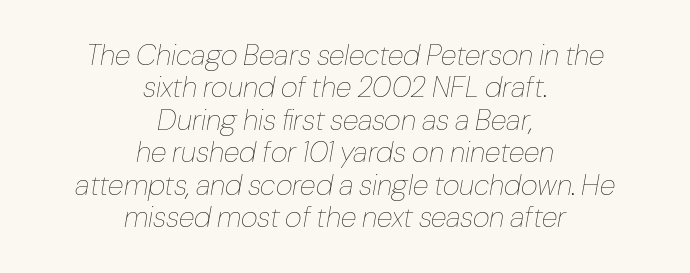
The zone under the glyphs is completely vacant. The typography opts for an oblique posture over an upright one. Reading down the block, each line starts at a different indent, mirrored at its end. These glyphs show unthickened strokes, regular width or finer. Between one letter and the next there's only the usual sliver of space.
